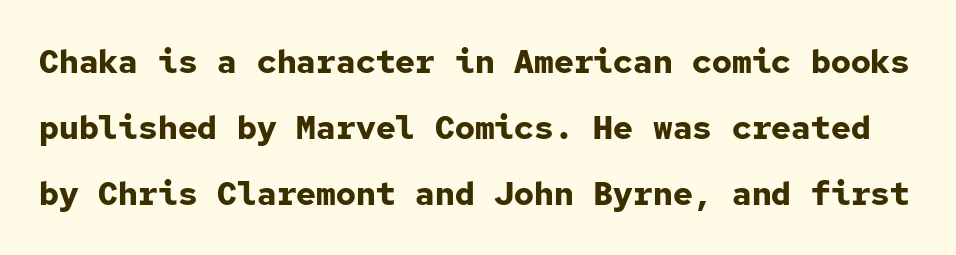
{"serif": "no", "italic": "no", "bold": "yes", "weight": "bold", "width": "normal", "stroke_contrast": "low", "x_height": "medium", "monospaced": "yes", "underline": "no", "line_spacing": "loose", "line_spacing_ratio": 2.0, "letter_spacing": "normal", "letter_spacing_em": 0.0, "glyph_px": 33}
